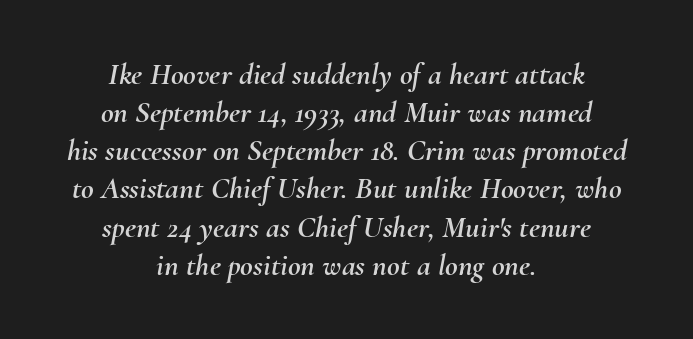
{"italic": "yes", "lean": "right", "slant_degrees": 10, "width": "normal", "stroke_contrast": "medium", "x_height": "small", "monospaced": "no", "underline": "no", "align": "center", "line_spacing_ratio": 1.23, "letter_spacing": "normal", "letter_spacing_em": 0.0, "glyph_px": 31}
